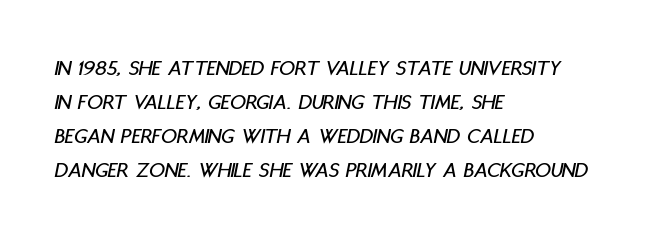
The words here are not underlined. Notice how the stems are inclined rather than vertical — that's the hallmark of italics. There is no visible air inserted between adjacent glyphs. Is the block centered? No — it sits flush against the left margin. How would I describe the line gaps? Plain and ordinary.
